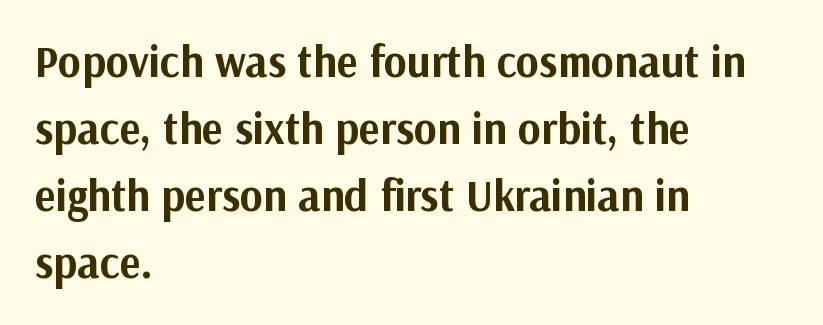
The image shows 44 px bold sans-serif type, upright; set left-aligned, normal line spacing (1.52x), normal letter spacing, not underlined; medium stroke contrast and a medium x-height.
